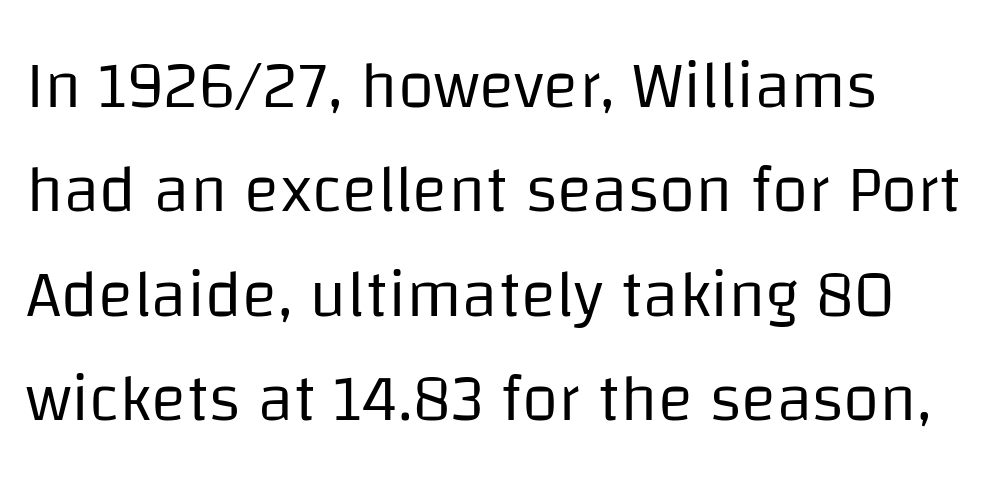
{"serif": "no", "italic": "no", "bold": "no", "weight": "regular", "width": "normal", "stroke_contrast": "low", "x_height": "large", "monospaced": "no", "underline": "no", "align": "left", "line_spacing": "normal", "line_spacing_ratio": 1.58, "letter_spacing": "normal", "letter_spacing_em": 0.0, "glyph_px": 66}
